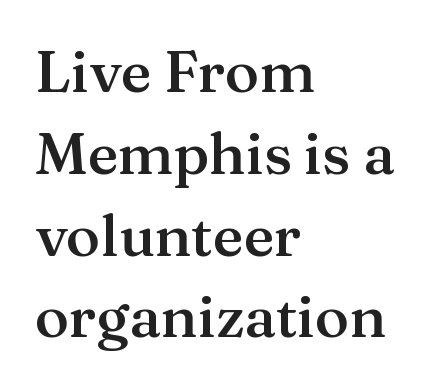
Q: Is the text bold? A: Semi-bold.
Q: Is the text italic (slanted)? A: No, it is upright.
Q: Is the typeface a serif or a sans-serif typeface? A: Serif.
Q: Is the text underlined? A: No.
Q: How is the paragraph aligned? A: Left-aligned.
Q: Is the spacing between letters normal or unusually wide? A: Normal.
Q: Is the spacing between lines tight, normal or loose? A: Normal.
Q: Width (condensed, normal, or wide)? A: Normal.
Q: Stroke contrast? A: Medium.
Q: x-height? A: Medium.
Q: Monospaced? A: No.
